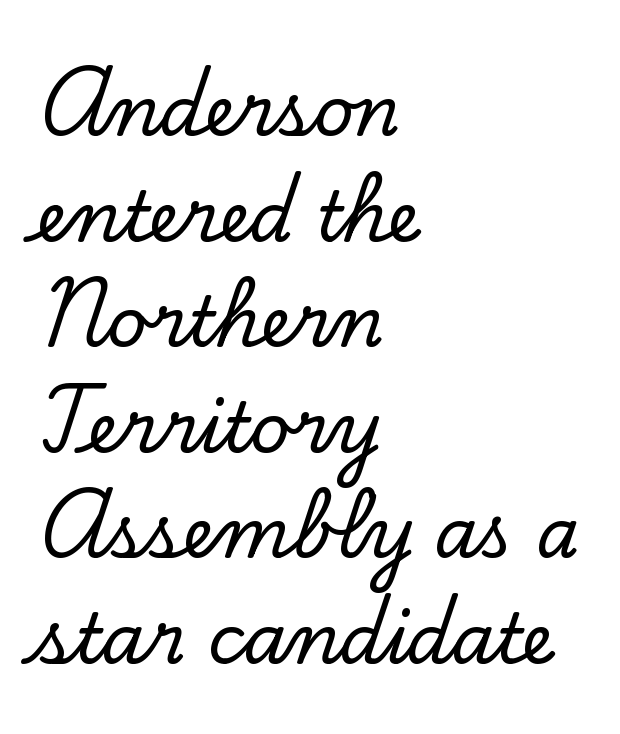
The letters sit at their default tracking, neither squeezed nor spread. The string is rendered with underlining switched off. Here the designer chose a conventional face with non-uniform glyph widths. Examine the stroke ends and you'll spot serifs.
